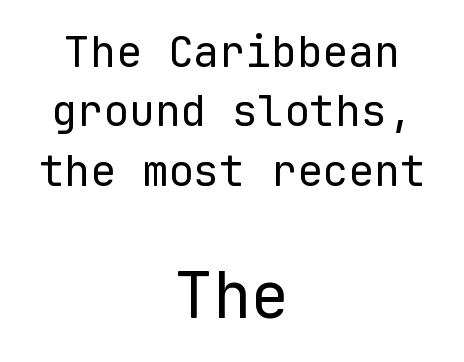
The image shows 64 px regular-weight sans-serif type, upright, monospaced; set centered, normal line spacing (1.38x), normal letter spacing, not underlined; the second (bottom) block is 1.49x larger; low stroke contrast and a medium x-height.
